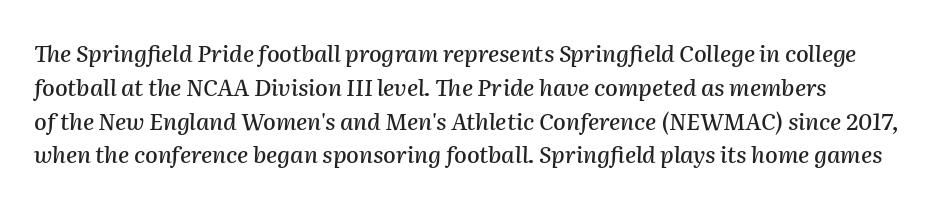
Q: Is the text italic (slanted)? A: Yes, it leans right by about 2 degrees.
Q: Is the text underlined? A: No.
Q: Is the spacing between letters normal or unusually wide? A: Normal.
Q: Is the spacing between lines tight, normal or loose? A: Normal.
